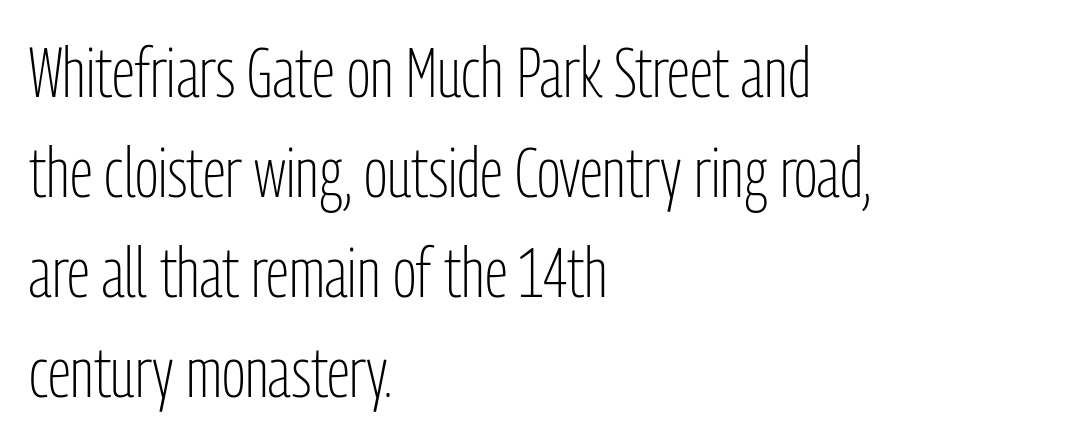
Q: Is the text bold? A: No.
Q: Is the text italic (slanted)? A: No, it is upright.
Q: Is the typeface a serif or a sans-serif typeface? A: Sans-serif.
Q: Is the text underlined? A: No.
Q: How is the paragraph aligned? A: Left-aligned.
Q: Is the spacing between letters normal or unusually wide? A: Normal.
Q: Is the spacing between lines tight, normal or loose? A: Normal.
Q: Width (condensed, normal, or wide)? A: Condensed.
Q: Stroke contrast? A: Low.
Q: x-height? A: Medium.
Q: Monospaced? A: No.
